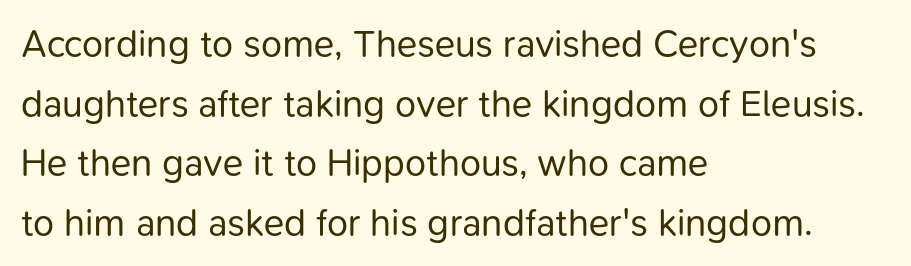
Q: Is the text bold? A: No.
Q: Is the text italic (slanted)? A: No, it is upright.
Q: Is the typeface a serif or a sans-serif typeface? A: Sans-serif.
Q: Is the text underlined? A: No.
Q: How is the paragraph aligned? A: Left-aligned.
Q: Is the spacing between letters normal or unusually wide? A: Normal.
Q: Is the spacing between lines tight, normal or loose? A: Normal.
Q: Width (condensed, normal, or wide)? A: Normal.
Q: Stroke contrast? A: Low.
Q: x-height? A: Medium.
Q: Monospaced? A: No.
